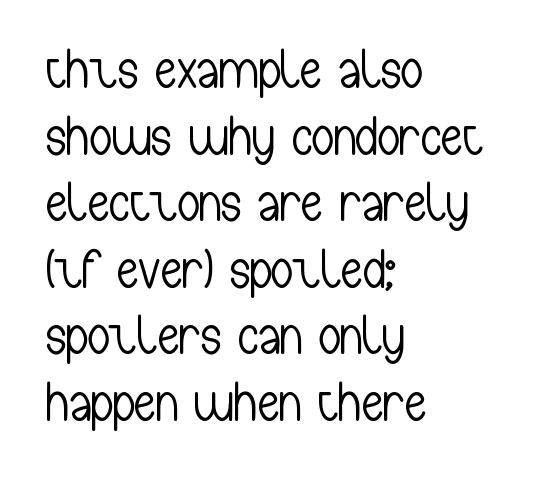
The rag falls on the right side of this text block. Spacing verdict: proportional, widths tailored to each character. Grotesque or geometric, the face here clearly has no serifs. Inter-character spacing is left at the font's built-in metrics. The typesetting does not lean heavy: it is not bold. Every character sits straight up, as roman type does.
